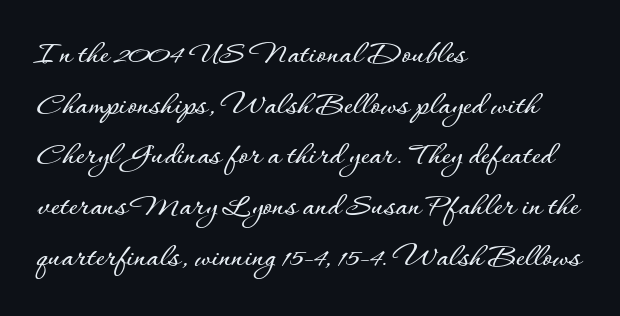
The image shows 34 px text type; set left-aligned, normal line spacing (1.49x), normal letter spacing, not underlined; low stroke contrast and a small x-height.
